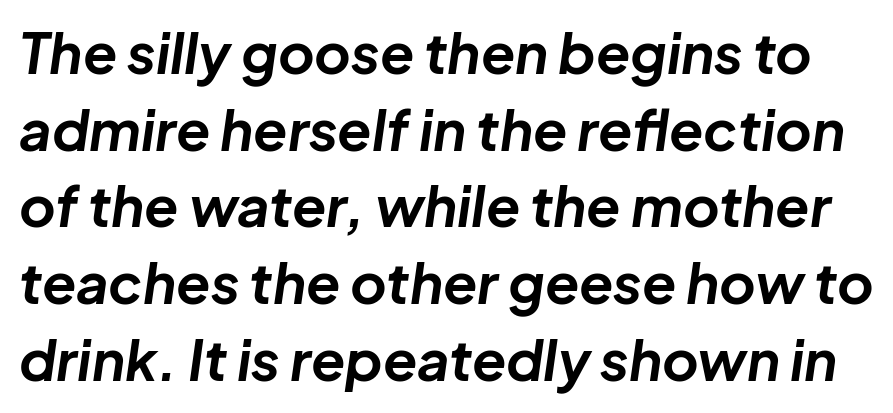
{"italic": "yes", "lean": "right", "slant_degrees": 8, "bold": "yes", "weight": "bold", "width": "normal", "stroke_contrast": "low", "x_height": "medium", "monospaced": "no", "underline": "no", "line_spacing": "normal", "line_spacing_ratio": 1.37, "letter_spacing": "normal", "letter_spacing_em": 0.0, "glyph_px": 56}
